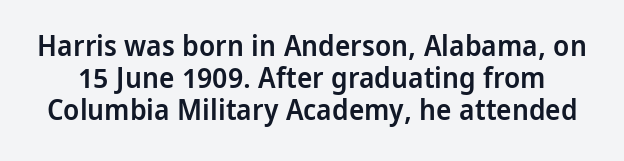
The lines are packed closely together with very little leading. The font is running at a semibold setting, under full bold. Do the characters align in a grid? No, the font is proportional. Look at the bottom of the vertical strokes: they stop flat, with no serifs. Descenders are the only things crossing below the line. How are the letters spaced? Ordinarily, with no added tracking.
